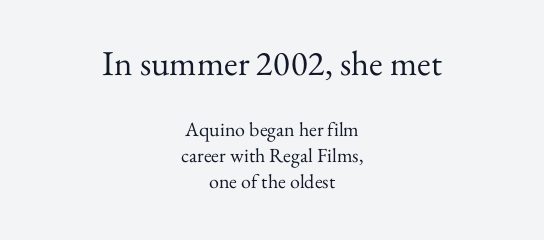
Just letters on the line, the space beneath them empty. Characters follow at the spacing the type designer built in. Posture: upright roman. Nothing heavy about these letters — not bold at all. Visually, the top section dominates because its glyphs are scaled up. The text was rendered using a seriffed face with decorative stroke endings.
